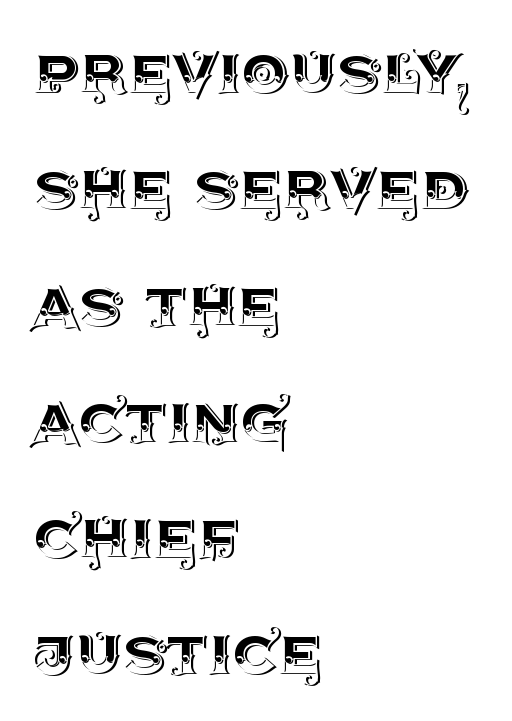
Q: Is the text italic (slanted)? A: No, it is upright.
Q: Is the text underlined? A: No.
Q: How is the paragraph aligned? A: Left-aligned.
Q: Is the spacing between letters normal or unusually wide? A: Normal.
Q: Is the spacing between lines tight, normal or loose? A: Normal.
Q: Width (condensed, normal, or wide)? A: Normal.
Q: x-height? A: Large.
Q: Monospaced? A: No.
